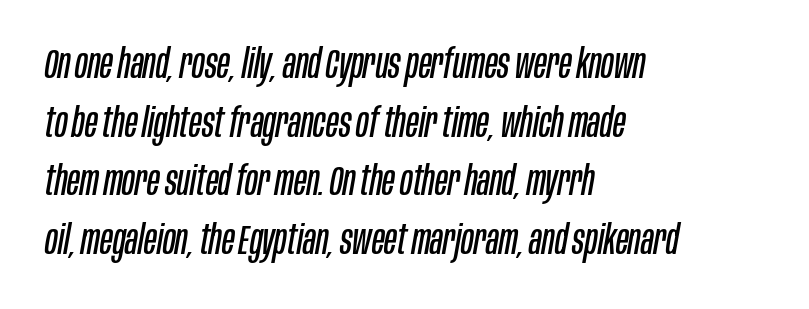
Is the letter spacing exaggerated? No — it looks like the ordinary default. Character widths vary here, with narrow letters taking less room than wide ones. How would I describe the line gaps? Plain and ordinary. This is oblique type, the kind used for emphasis or titles.
